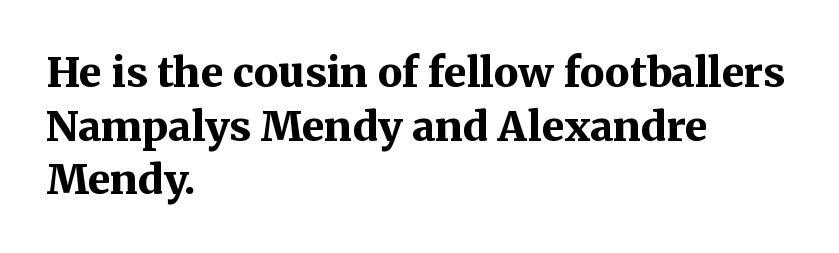
The image shows 41 px bold serif type, upright; set left-aligned, normal line spacing (1.31x), normal letter spacing, not underlined; medium stroke contrast and a medium x-height.
